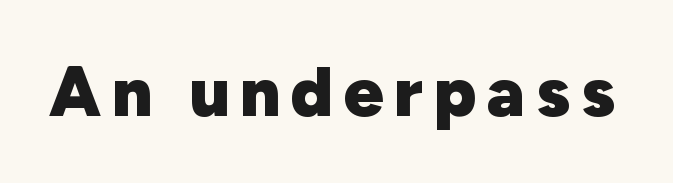
This is heavy type, rendered in bold. Every character sits straight up, as roman type does. Decoration check: the copy has no underline. A typesetter would call this proportional, since set widths differ per character. The rendering shows plain stroke endings on the letterforms — a sans-serif design.
